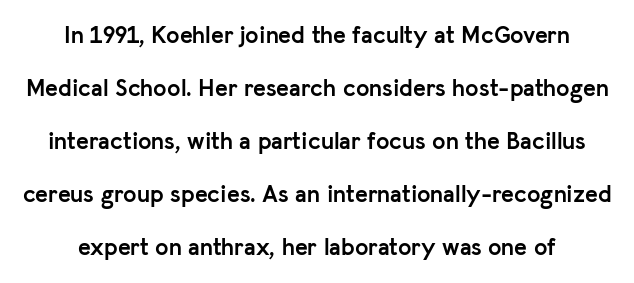
The image shows 24 px bold type, upright; set loose line spacing (2.21x), normal letter spacing, not underlined.
